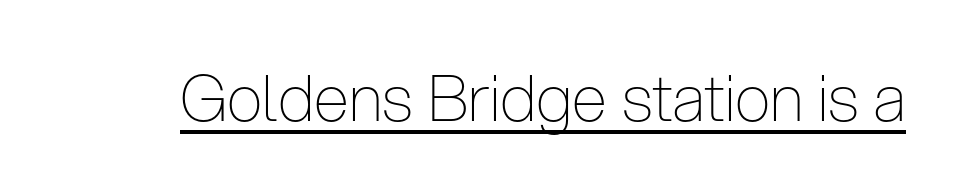
Q: Is the text bold? A: No.
Q: Is the text italic (slanted)? A: No, it is upright.
Q: Is the typeface a serif or a sans-serif typeface? A: Sans-serif.
Q: Is the text underlined? A: Yes.
Q: Is the spacing between letters normal or unusually wide? A: Normal.
Q: Width (condensed, normal, or wide)? A: Condensed.
Q: Stroke contrast? A: Low.
Q: x-height? A: Medium.
Q: Monospaced? A: No.
